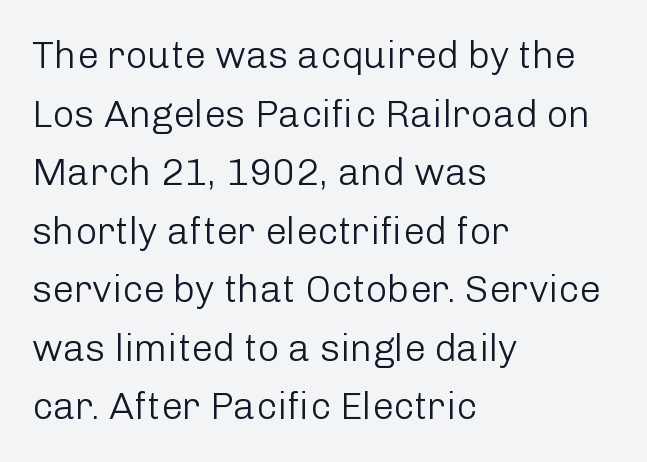
{"serif": "no", "italic": "no", "bold": "no", "weight": "light", "width": "normal", "stroke_contrast": "low", "x_height": "medium", "monospaced": "no", "underline": "no", "align": "left", "line_spacing": "normal", "line_spacing_ratio": 1.54, "letter_spacing": "normal", "letter_spacing_em": 0.0, "glyph_px": 38}
